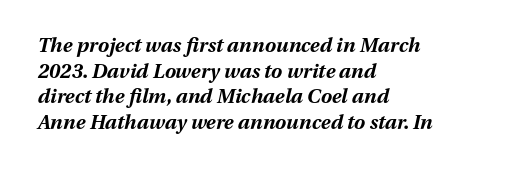
The leading is moderate, giving the passage an even texture. There is no visible air inserted between adjacent glyphs. Quick note: underline off. This is oblique type, the kind used for emphasis or titles. Reading down the block, your eye returns to a fixed left position each line. Heavy-handed strokes throughout: this text is bold.
